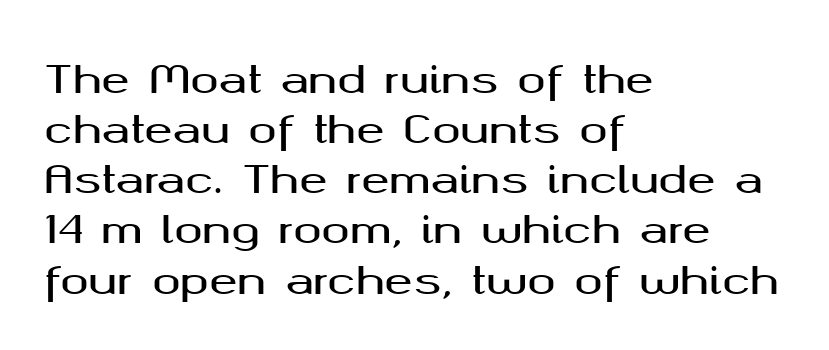
Q: Is the text italic (slanted)? A: No, it is upright.
Q: Is the typeface a serif or a sans-serif typeface? A: Sans-serif.
Q: Is the text underlined? A: No.
Q: How is the paragraph aligned? A: Left-aligned.
Q: Is the spacing between letters normal or unusually wide? A: Normal.
Q: Is the spacing between lines tight, normal or loose? A: Normal.
Q: Width (condensed, normal, or wide)? A: Wide.
Q: Stroke contrast? A: Medium.
Q: x-height? A: Medium.
Q: Monospaced? A: No.
